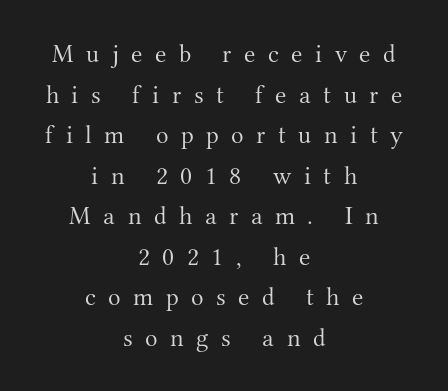
Q: Is the text bold? A: No.
Q: Is the text italic (slanted)? A: No, it is upright.
Q: Is the text underlined? A: No.
Q: How is the paragraph aligned? A: Centered.
Q: Is the spacing between letters normal or unusually wide? A: Unusually wide.
Q: Is the spacing between lines tight, normal or loose? A: Normal.
